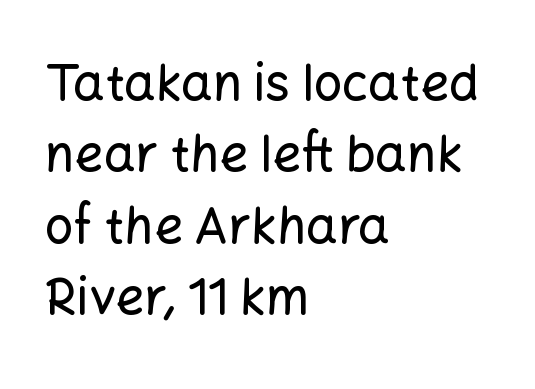
This is sans-serif lettering, the kind often seen on screens and signage. A student would call this left alignment; a typographer would say flush left, rag right. Between one letter and the next there's only the usual sliver of space. The letters advance in unequal steps, a hallmark of proportional type.
